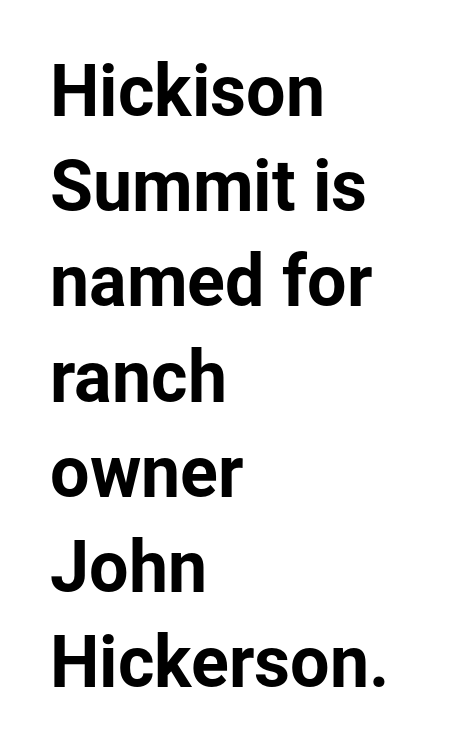
The image shows 70 px sans-serif type, upright; set left-aligned, normal line spacing (1.36x), normal letter spacing, not underlined; low stroke contrast and a medium x-height.
